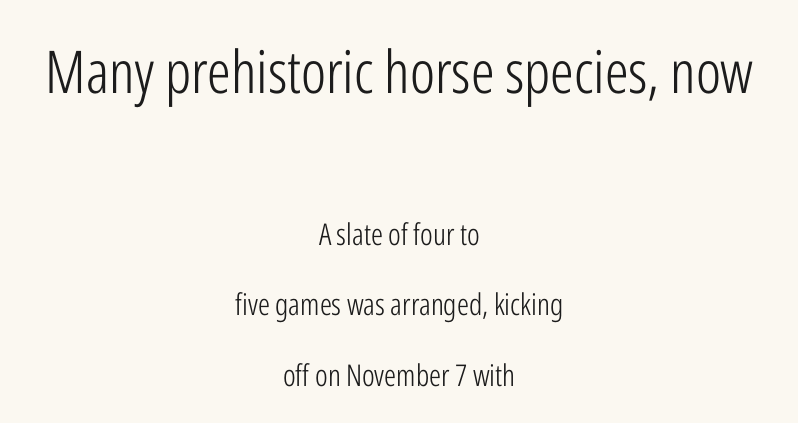
Q: Is the text bold? A: No.
Q: Is the text italic (slanted)? A: No, it is upright.
Q: Is the typeface a serif or a sans-serif typeface? A: Sans-serif.
Q: Is the text underlined? A: No.
Q: How is the paragraph aligned? A: Centered.
Q: Is the spacing between letters normal or unusually wide? A: Normal.
Q: Is the spacing between lines tight, normal or loose? A: Loose.
Q: Which block of text is set in a larger size, the first (top) or the second (bottom)? A: The first (top) one.
Q: Width (condensed, normal, or wide)? A: Condensed.
Q: Stroke contrast? A: Low.
Q: x-height? A: Medium.
Q: Monospaced? A: No.
